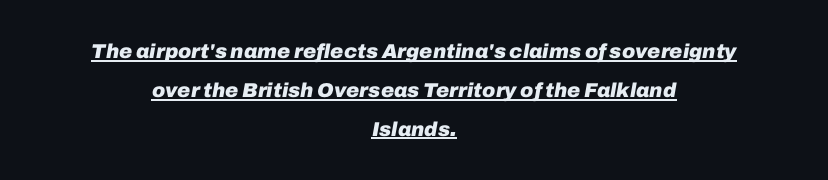
Q: Is the text bold? A: Yes.
Q: Is the text italic (slanted)? A: Yes, it leans right by about 10 degrees.
Q: Is the text underlined? A: Yes.
Q: How is the paragraph aligned? A: Centered.
Q: Is the spacing between letters normal or unusually wide? A: Normal.
Q: Is the spacing between lines tight, normal or loose? A: Loose.
